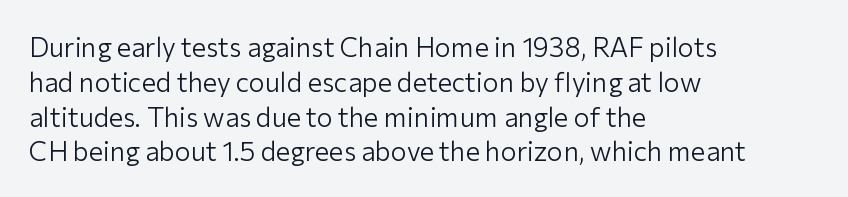
The image shows 27 px text type, upright; set left-aligned, normal line spacing (1.29x), normal letter spacing, not underlined.
